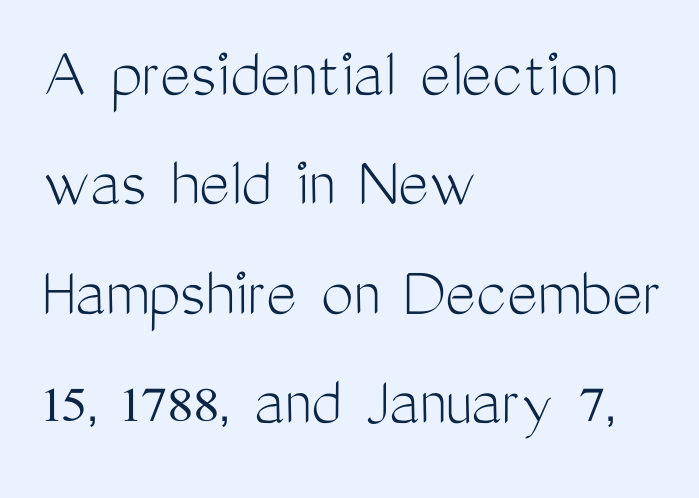
Q: Is the text bold? A: No.
Q: Is the text italic (slanted)? A: No, it is upright.
Q: Is the typeface a serif or a sans-serif typeface? A: Sans-serif.
Q: Is the text underlined? A: No.
Q: How is the paragraph aligned? A: Left-aligned.
Q: Is the spacing between letters normal or unusually wide? A: Normal.
Q: Is the spacing between lines tight, normal or loose? A: Normal.
Q: Width (condensed, normal, or wide)? A: Condensed.
Q: Stroke contrast? A: Medium.
Q: x-height? A: Medium.
Q: Monospaced? A: No.
